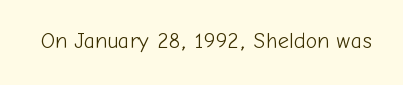
{"italic": "no", "bold": "no", "underline": "no", "letter_spacing": "normal", "letter_spacing_em": 0.0, "glyph_px": 22}
